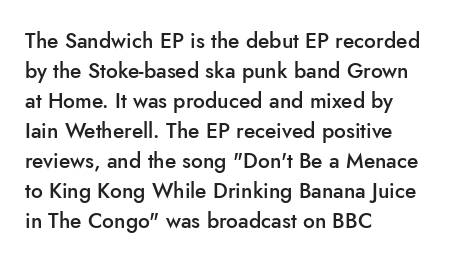
What weight is shown? A semibold, between regular and bold. Nobody touched the tracking dial on this one. This sample keeps an unexceptional amount of space between lines. The typography opts for an upright posture over an oblique one. These lines stack with their left ends in a neat column. The specimen omits any rule beneath the text block's lines.
